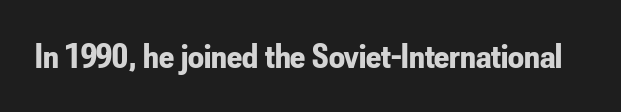
Proportional: the letters do not fall into vertical columns. Emphasis by weight is at full strength: bold. Regarding serifs, this sample does without them. The zone under the glyphs is completely vacant. No italicization has been applied; the sample stays upright. Tracking here is standard; glyphs follow each other at the usual distance.
